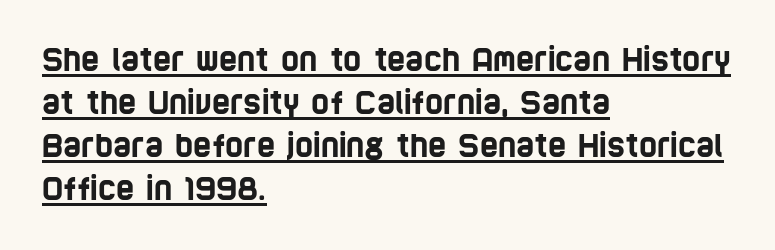
Default kerning and tracking; the words read as compact shapes. The compositor pushed each line to the left boundary. The rendering uses natural spacing where letterforms have individual widths. A sans-serif font was chosen for this passage. Reading down the column, the eye jumps a familiar distance to each next line.
